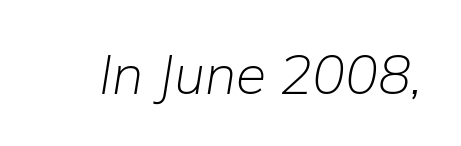
{"italic": "yes", "lean": "right", "slant_degrees": 9, "bold": "no", "weight": "light", "width": "normal", "stroke_contrast": "low", "x_height": "medium", "monospaced": "no", "underline": "no", "letter_spacing": "normal", "letter_spacing_em": 0.0, "glyph_px": 55}
